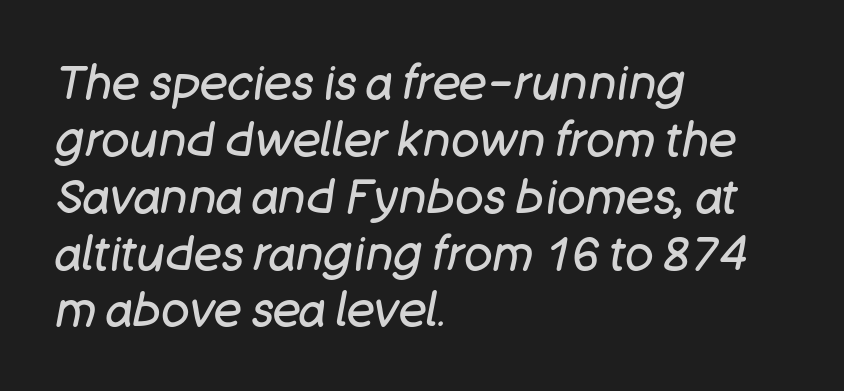
Q: Is the text bold? A: No.
Q: Is the text italic (slanted)? A: Yes, it leans right by about 11 degrees.
Q: Is the text underlined? A: No.
Q: How is the paragraph aligned? A: Left-aligned.
Q: Is the spacing between letters normal or unusually wide? A: Normal.
Q: Width (condensed, normal, or wide)? A: Normal.
Q: Stroke contrast? A: Low.
Q: x-height? A: Large.
Q: Monospaced? A: No.
